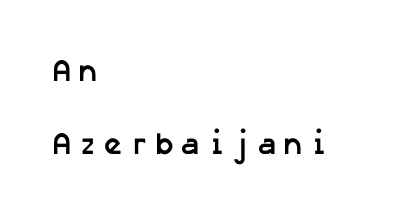
Strokes here are thick enough to call this a true bold. The space beneath each line is pristine and unruled. Alignment: flush left. I'd call this a sans setting — the letters go barefoot.
